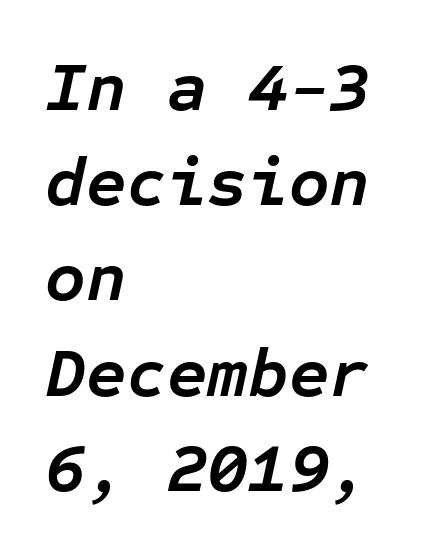
{"italic": "yes", "lean": "right", "slant_degrees": 12, "bold": "yes", "weight": "semibold", "width": "normal", "stroke_contrast": "low", "x_height": "medium", "monospaced": "yes", "underline": "no", "align": "left", "line_spacing": "normal", "line_spacing_ratio": 1.36, "letter_spacing": "normal", "letter_spacing_em": 0.0, "glyph_px": 70}
